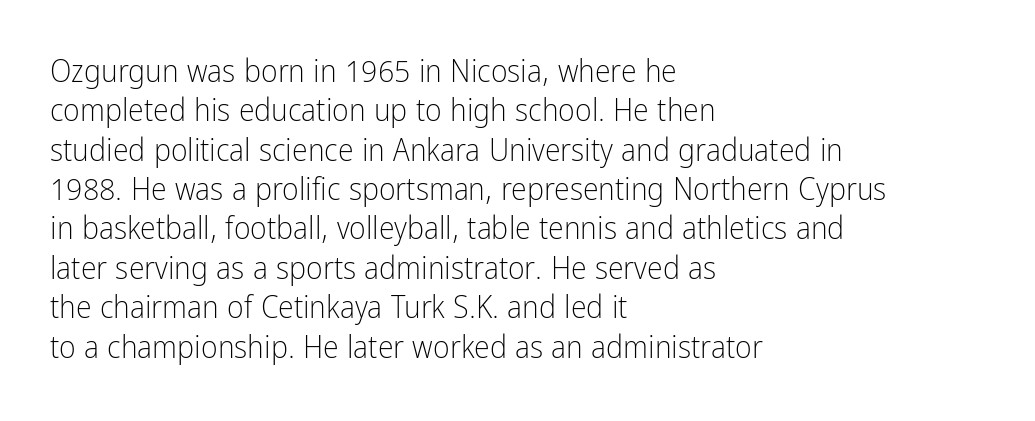
The face used here is rendered with its standard letterfit. The letters stand upright; this is a roman face. Only glyphs here, with clear space below each row. The cut favours lightness, reaching ordinary text weight at its darkest.
